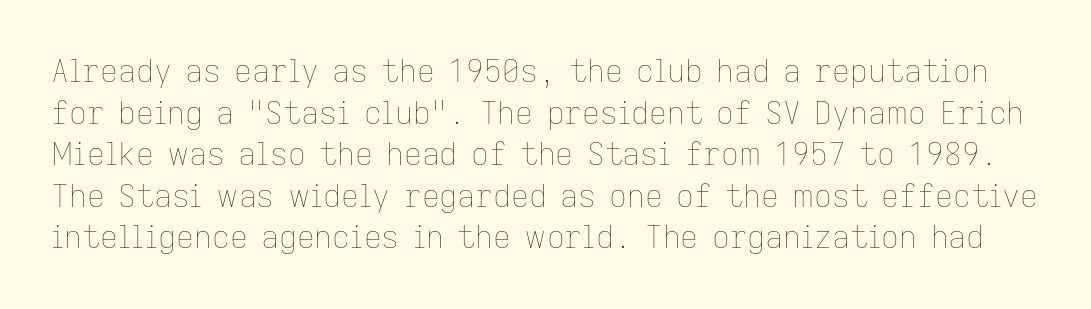
{"italic": "no", "bold": "no", "weight": "thin", "width": "normal", "stroke_contrast": "low", "x_height": "medium", "monospaced": "no", "underline": "no", "line_spacing": "normal", "line_spacing_ratio": 1.34, "letter_spacing": "normal", "letter_spacing_em": 0.0, "glyph_px": 31}
